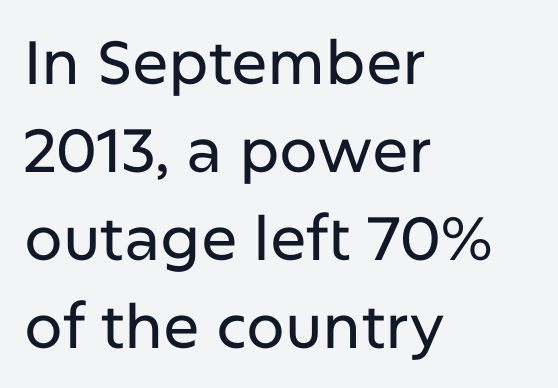
{"serif": "no", "italic": "no", "width": "normal", "stroke_contrast": "low", "x_height": "medium", "monospaced": "no", "underline": "no", "align": "left", "line_spacing": "normal", "line_spacing_ratio": 1.44, "letter_spacing": "normal", "letter_spacing_em": 0.0, "glyph_px": 61}
